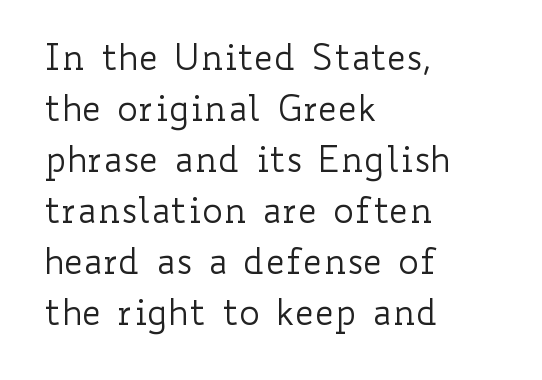
Nothing unusual about the tracking: characters are spaced as the font intends. The strip under each line holds only bare page. The face looks like a standard text weight, possibly lighter. Is the block centered? No — it sits flush against the left margin. The letters stand upright; this is a roman face.
